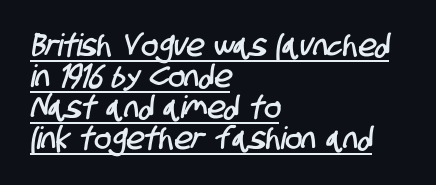
The image shows 31 px condensed sans-serif type; set left-aligned, tight line spacing (1.0x), normal letter spacing, underlined; low stroke contrast and a large x-height.
